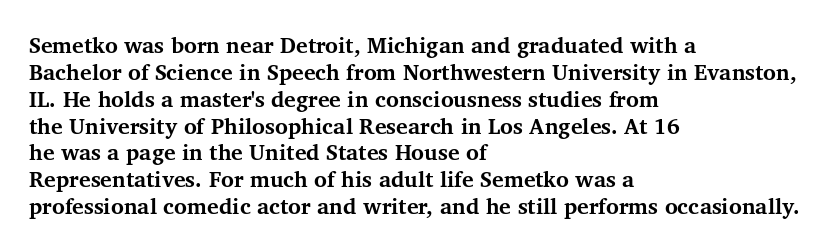
{"italic": "no", "bold": "yes", "underline": "no", "align": "left", "line_spacing_ratio": 1.22, "letter_spacing": "normal", "letter_spacing_em": 0.0, "glyph_px": 22}
